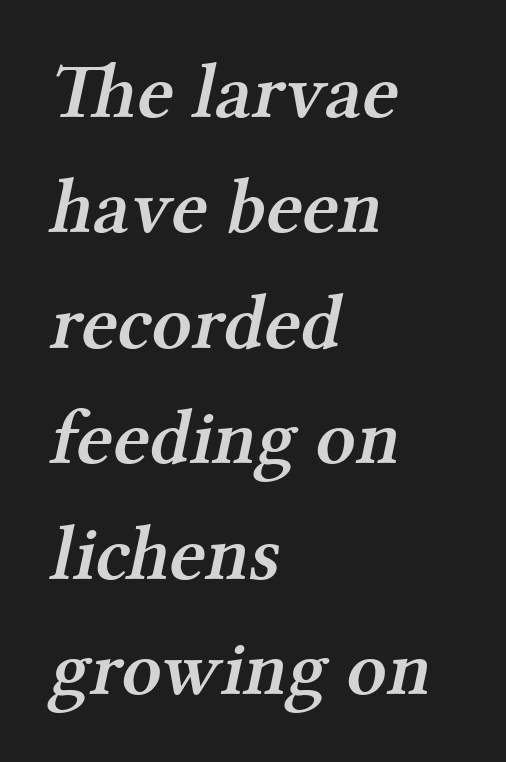
Does the leading feel generous? No, just average. Set as a demibold, roughly 600 on the weight scale. In terms of letterform style, serifs are clearly present. The passage shown is typed in a proportional face where columns would drift.
